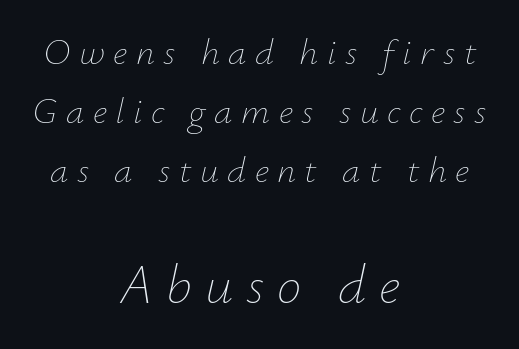
{"italic": "yes", "lean": "right", "slant_degrees": 12, "bold": "no", "weight": "thin", "width": "normal", "stroke_contrast": "low", "x_height": "small", "monospaced": "no", "underline": "no", "align": "center", "line_spacing": "normal", "line_spacing_ratio": 1.6, "letter_spacing": "wide", "letter_spacing_em": 0.23, "larger_block": "second", "size_ratio": 1.49, "glyph_px": 55}
